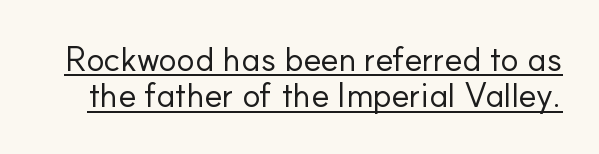
These lines are rendered in a variable-pitch font. Students, observe the line beneath the letters — that is underlining. Unbolded letterforms with no extra heft. Does the leading feel generous? Not at all — it's pinched. Look at the tracking — it's just the regular setting, nothing added.
